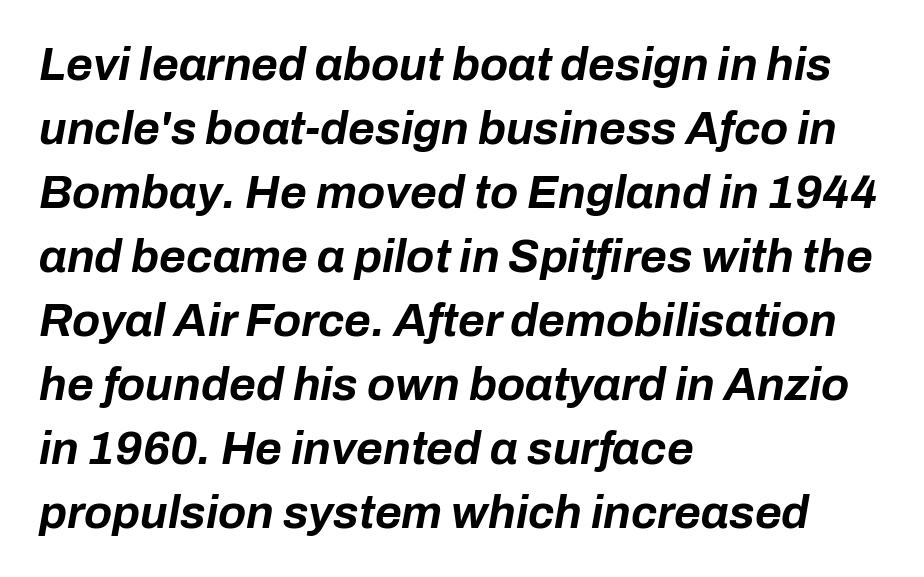
A full-strength bold gives these letters their thick strokes. The text block is weighted toward the left margin, trailing off unevenly rightward. A typesetter would call this proportional, since set widths differ per character. The space beneath each line is pristine and unruled. The letters are slanted; this is an italic face.
